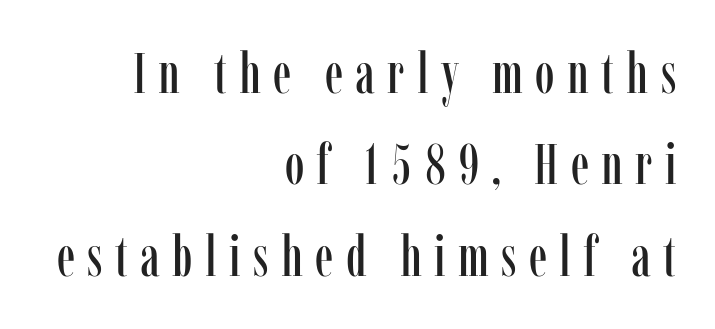
Typeset ragged left — the right edge is the straight one. Ascenders rise straight up at ninety degrees. The text was rendered using a seriffed face with decorative stroke endings. What stands out about the letter spacing? Its width — letters are far apart. The rendering uses natural spacing where letterforms have individual widths. Baseline-to-baseline distance is the conventional proportion of letter height.
